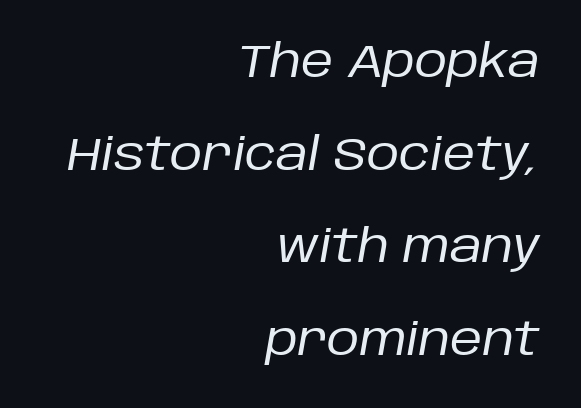
Q: Is the text bold? A: No.
Q: Is the text italic (slanted)? A: Yes, it leans right by about 10 degrees.
Q: Is the text underlined? A: No.
Q: How is the paragraph aligned? A: Right-aligned.
Q: Is the spacing between letters normal or unusually wide? A: Normal.
Q: Is the spacing between lines tight, normal or loose? A: Loose.
Q: Width (condensed, normal, or wide)? A: Normal.
Q: Stroke contrast? A: Low.
Q: x-height? A: Large.
Q: Monospaced? A: No.
